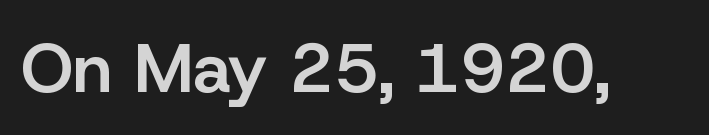
I'd describe the lettering as semibold — firm but not a full bold. Glyph-to-glyph distance matches everyday printed text. The characters display no serif detailing; their extremities are plain. Spacing verdict: proportional, widths tailored to each character. A bare baseline throughout the passage. Posture: upright roman.
